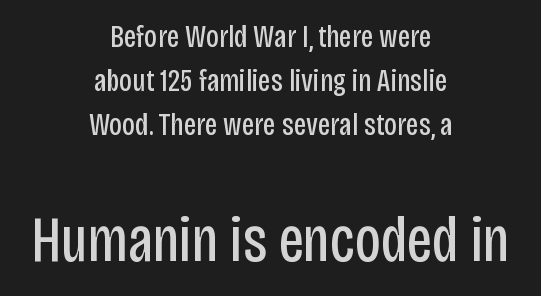
The image shows 64 px regular-weight, condensed sans-serif type, upright; set centered, normal line spacing (1.38x), normal letter spacing, not underlined; the second (bottom) block is 2.0x larger; low stroke contrast and a large x-height.
